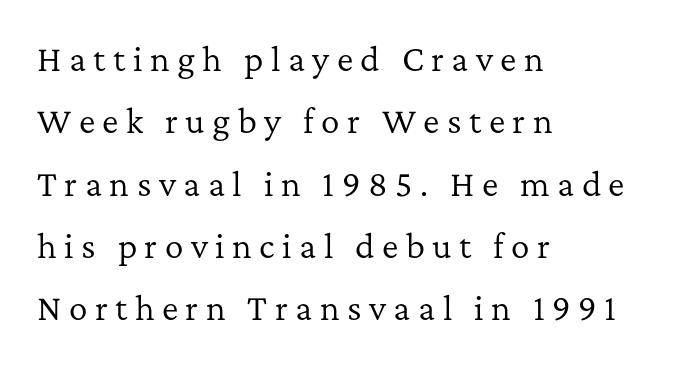
The image shows 31 px regular-weight serif type, upright; set left-aligned, loose line spacing (2.01x), unusually wide letter spacing (+0.24 em), not underlined; low stroke contrast and a medium x-height.
